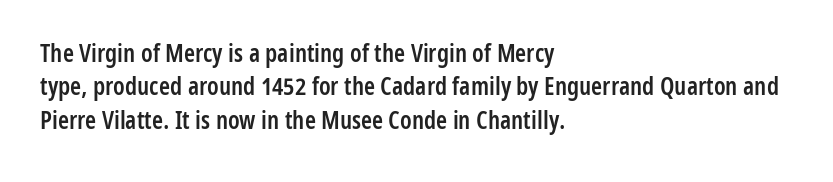
The image shows 25 px text type, upright; set left-aligned, normal line spacing (1.34x), normal letter spacing, not underlined.
